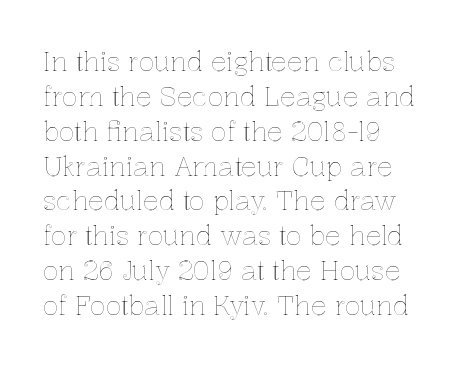
The letters stand straight up with perfectly vertical stems. Anything drawn beneath the words? Only blank space. Vertical spacing — default. Short note: letters normally spaced. Leftover space on each line is placed entirely after the last word.
